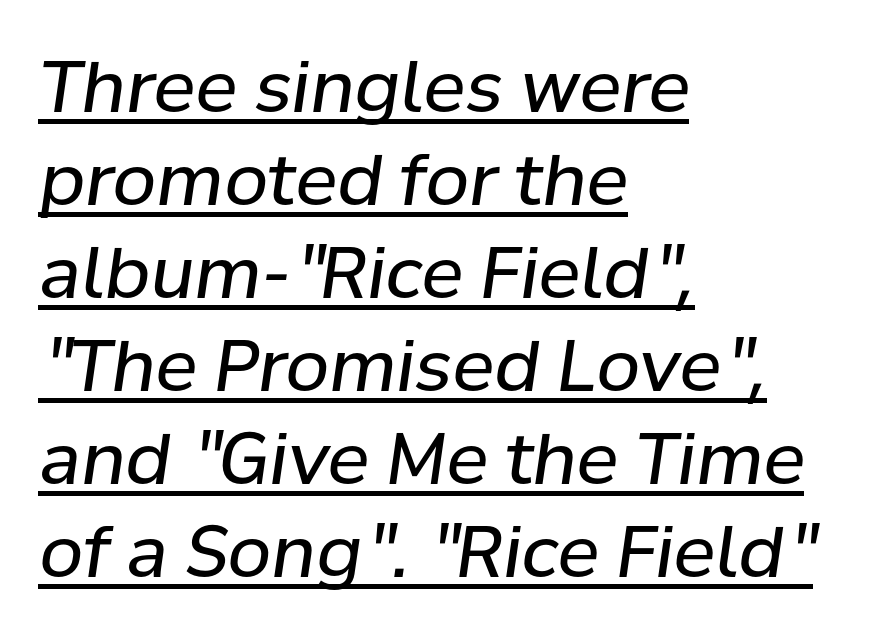
Spacing verdict: proportional, widths tailored to each character. Vertically, the passage feels balanced, rows spaced as you'd expect. The text block is weighted toward the left margin, trailing off unevenly rightward. You can see a thin bar hugging the bottom of the glyphs.
